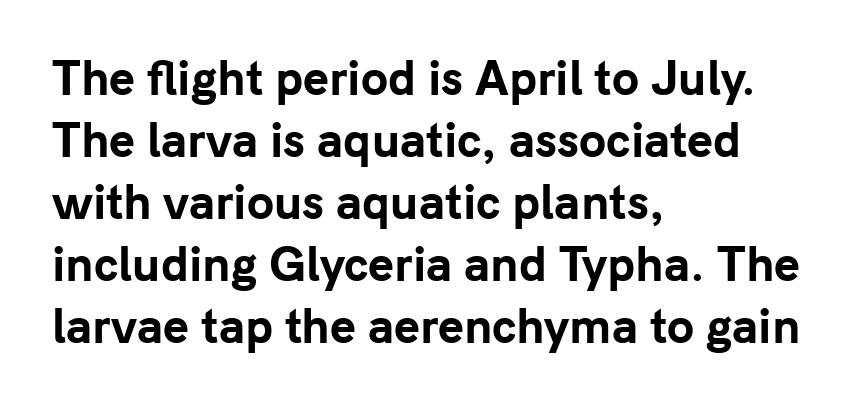
{"serif": "no", "italic": "no", "bold": "yes", "weight": "bold", "width": "normal", "stroke_contrast": "low", "x_height": "medium", "monospaced": "no", "underline": "no", "align": "left", "line_spacing": "normal", "line_spacing_ratio": 1.41, "letter_spacing": "normal", "letter_spacing_em": 0.0, "glyph_px": 44}
